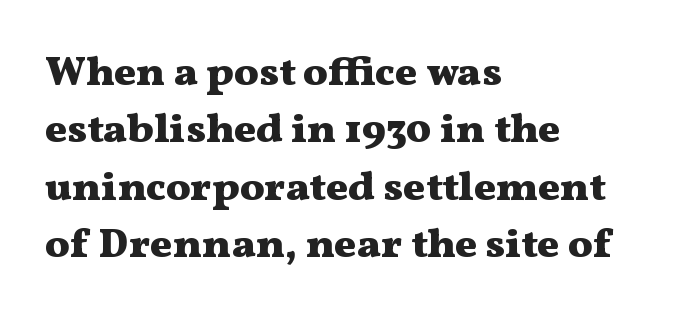
Q: Is the text bold? A: Yes.
Q: Is the text italic (slanted)? A: No, it is upright.
Q: Is the typeface a serif or a sans-serif typeface? A: Serif.
Q: Is the text underlined? A: No.
Q: How is the paragraph aligned? A: Left-aligned.
Q: Is the spacing between letters normal or unusually wide? A: Normal.
Q: Is the spacing between lines tight, normal or loose? A: Normal.
Q: Width (condensed, normal, or wide)? A: Wide.
Q: Stroke contrast? A: Medium.
Q: x-height? A: Medium.
Q: Monospaced? A: No.
